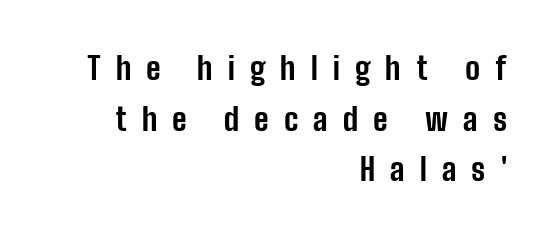
Q: Is the text bold? A: Yes.
Q: Is the text italic (slanted)? A: No, it is upright.
Q: Is the typeface a serif or a sans-serif typeface? A: Sans-serif.
Q: Is the text underlined? A: No.
Q: How is the paragraph aligned? A: Right-aligned.
Q: Is the spacing between letters normal or unusually wide? A: Unusually wide.
Q: Is the spacing between lines tight, normal or loose? A: Normal.
Q: Width (condensed, normal, or wide)? A: Condensed.
Q: Stroke contrast? A: Low.
Q: x-height? A: Medium.
Q: Monospaced? A: No.
